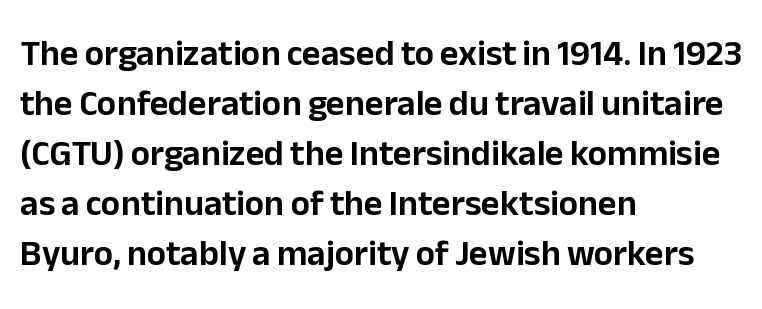
Q: Is the text italic (slanted)? A: No, it is upright.
Q: Is the typeface a serif or a sans-serif typeface? A: Sans-serif.
Q: Is the text underlined? A: No.
Q: How is the paragraph aligned? A: Left-aligned.
Q: Is the spacing between letters normal or unusually wide? A: Normal.
Q: Is the spacing between lines tight, normal or loose? A: Normal.
Q: Width (condensed, normal, or wide)? A: Normal.
Q: Stroke contrast? A: Low.
Q: x-height? A: Medium.
Q: Monospaced? A: No.
